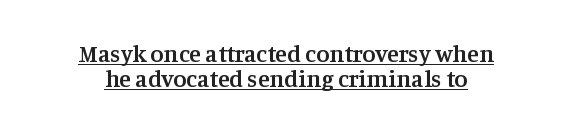
Q: Is the text bold? A: Semi-bold.
Q: Is the text italic (slanted)? A: No, it is upright.
Q: Is the text underlined? A: Yes.
Q: How is the paragraph aligned? A: Centered.
Q: Is the spacing between letters normal or unusually wide? A: Normal.
Q: Is the spacing between lines tight, normal or loose? A: Tight.
